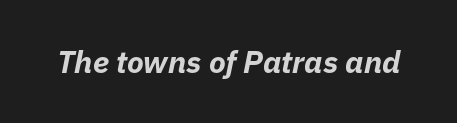
Q: Is the text bold? A: Yes.
Q: Is the text italic (slanted)? A: Yes, it leans right by about 11 degrees.
Q: Is the text underlined? A: No.
Q: Is the spacing between letters normal or unusually wide? A: Normal.
Q: Width (condensed, normal, or wide)? A: Normal.
Q: Stroke contrast? A: Low.
Q: x-height? A: Medium.
Q: Monospaced? A: No.
